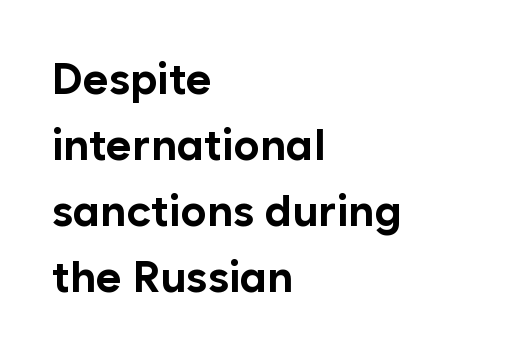
The image shows 44 px bold sans-serif type, upright; set left-aligned, normal line spacing (1.5x), normal letter spacing, not underlined; low stroke contrast and a medium x-height.
